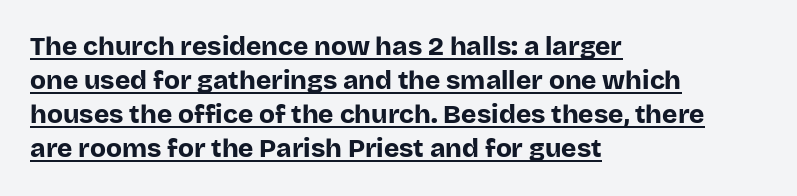
The image shows 26 px bold type, upright; set left-aligned, normal line spacing (1.31x), normal letter spacing, underlined.
